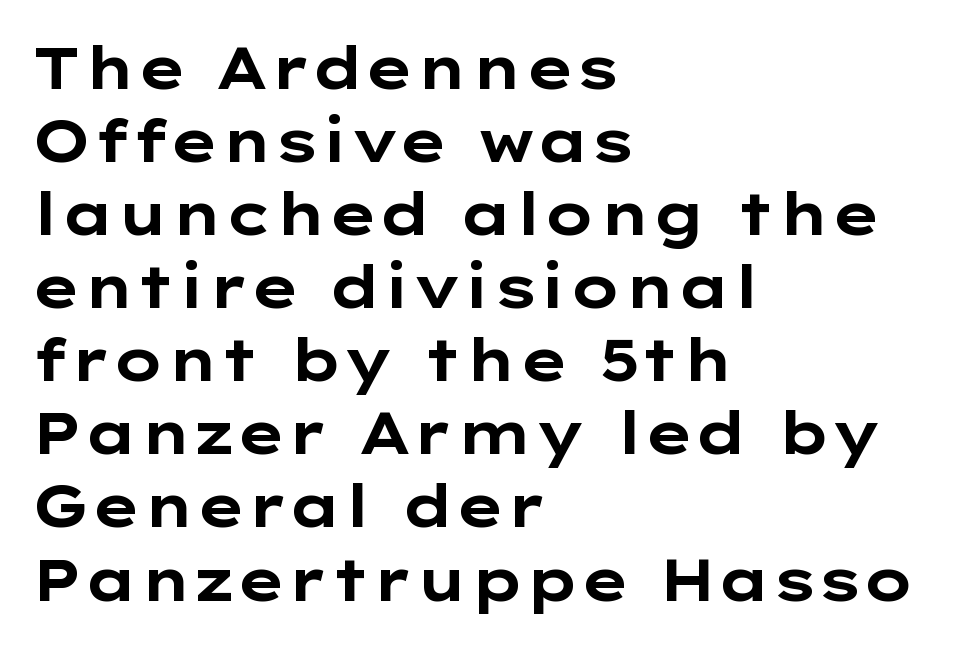
Honestly, the row spacing looks completely unremarkable. The specimen omits any rule beneath the text block's lines. Compared with an ordinary text face, these strokes are far heavier — a full bold. Here the designer chose a conventional face with non-uniform glyph widths. The paragraph has a hard left edge and a soft right edge.
